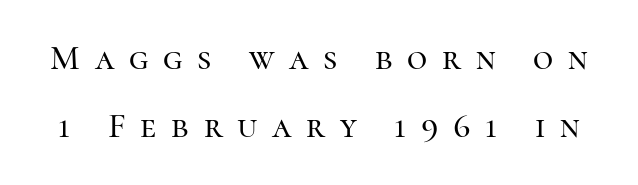
{"serif": "yes", "italic": "no", "width": "normal", "stroke_contrast": "high", "x_height": "medium", "monospaced": "no", "underline": "no", "line_spacing": "loose", "line_spacing_ratio": 1.95, "letter_spacing": "wide", "letter_spacing_em": 0.42, "glyph_px": 35}
